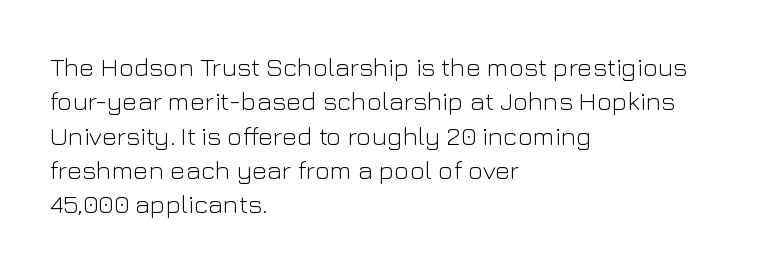
Leftover space on each line is placed entirely after the last word. Notice how the stems are strictly vertical — no italics here. The rendering uses a moderate line-height, typical for paragraphs. Underlining? Definitely not there. A light-to-regular cut is what we see here.
